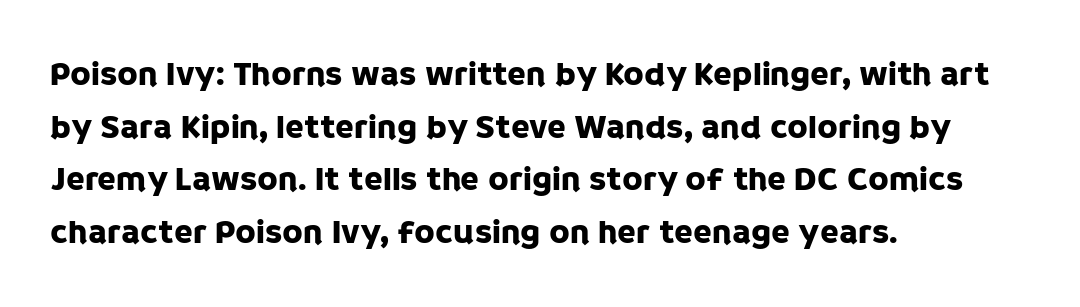
Q: Is the text italic (slanted)? A: No, it is upright.
Q: Is the typeface a serif or a sans-serif typeface? A: Sans-serif.
Q: Is the text underlined? A: No.
Q: How is the paragraph aligned? A: Left-aligned.
Q: Is the spacing between letters normal or unusually wide? A: Normal.
Q: Is the spacing between lines tight, normal or loose? A: Normal.
Q: Width (condensed, normal, or wide)? A: Normal.
Q: Stroke contrast? A: Low.
Q: x-height? A: Large.
Q: Monospaced? A: No.
